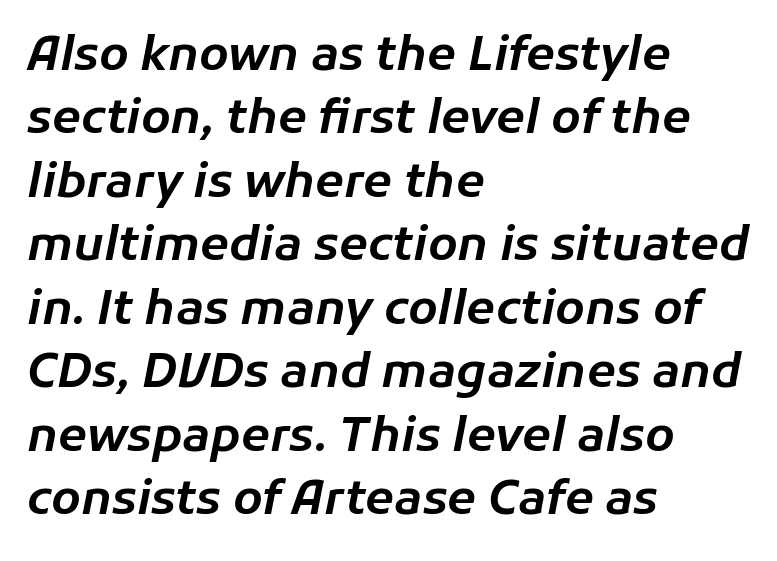
The image shows 47 px text type, italic (leaning right); set left-aligned, normal line spacing (1.35x), normal letter spacing, not underlined; low stroke contrast and a medium x-height.
